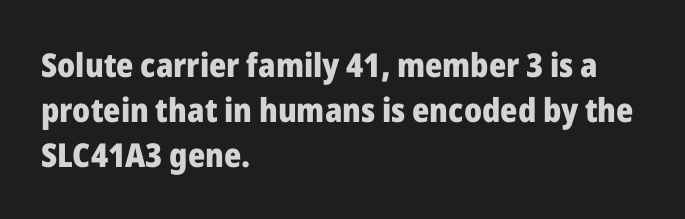
{"serif": "no", "italic": "no", "bold": "yes", "weight": "heavy", "width": "normal", "stroke_contrast": "low", "x_height": "medium", "monospaced": "no", "underline": "no", "align": "left", "line_spacing": "normal", "line_spacing_ratio": 1.37, "letter_spacing": "normal", "letter_spacing_em": 0.0, "glyph_px": 33}
